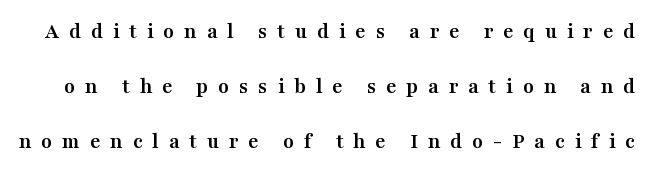
The image shows 22 px bold type, upright; set loose line spacing (2.49x), unusually wide letter spacing (+0.45 em), not underlined.
